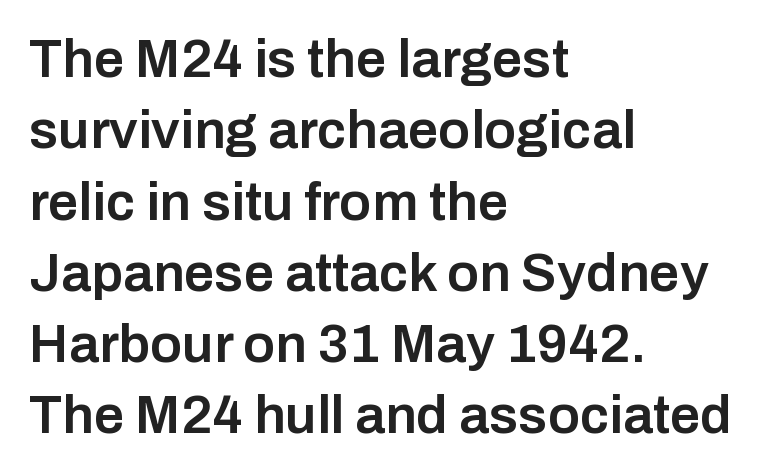
Here the glyphs are tracked normally, forming tight word shapes. This sample has the flowing, uneven cadence of proportional lettering. The face used here is a semibold: visibly heavier than regular, lighter than bold. A normal amount of white space separates one row of letters from the next.
